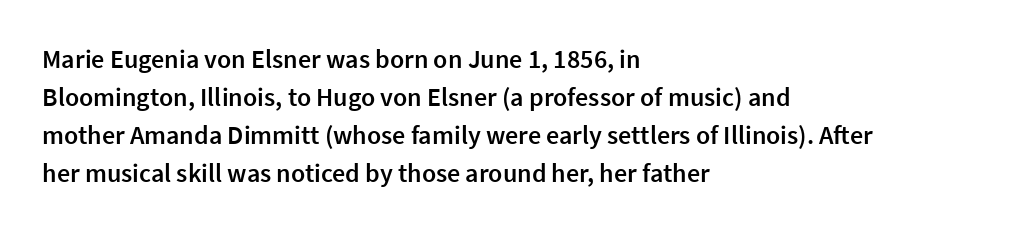
{"italic": "no", "bold": "semi", "underline": "no", "align": "left", "line_spacing": "normal", "line_spacing_ratio": 1.46, "letter_spacing": "normal", "letter_spacing_em": 0.0, "glyph_px": 26}
